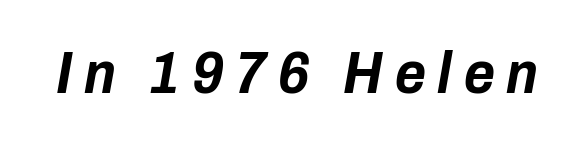
Q: Is the text bold? A: Yes.
Q: Is the text italic (slanted)? A: Yes, it leans right by about 10 degrees.
Q: Is the text underlined? A: No.
Q: Is the spacing between letters normal or unusually wide? A: Unusually wide.
Q: Width (condensed, normal, or wide)? A: Condensed.
Q: Stroke contrast? A: Low.
Q: x-height? A: Medium.
Q: Monospaced? A: No.
